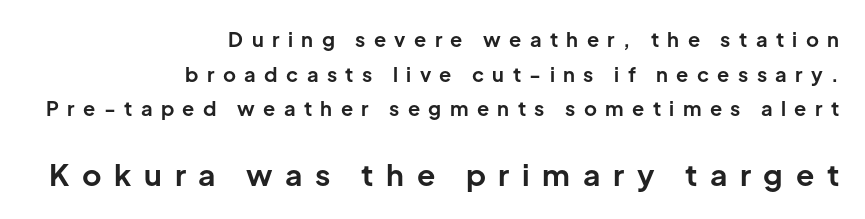
Q: Is the text bold? A: Yes.
Q: Is the text italic (slanted)? A: No, it is upright.
Q: Is the typeface a serif or a sans-serif typeface? A: Sans-serif.
Q: Is the text underlined? A: No.
Q: How is the paragraph aligned? A: Right-aligned.
Q: Is the spacing between letters normal or unusually wide? A: Unusually wide.
Q: Which block of text is set in a larger size, the first (top) or the second (bottom)? A: The second (bottom) one.
Q: Width (condensed, normal, or wide)? A: Normal.
Q: Stroke contrast? A: Low.
Q: x-height? A: Medium.
Q: Monospaced? A: No.
